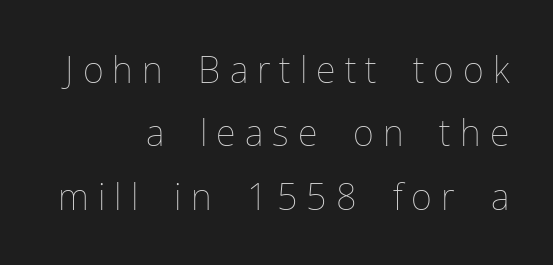
Anything drawn beneath the words? Only blank space. These lines stack with their right ends in a neat column. Stroke thickness stays within the range of a standard reading face or lighter. Caption: expanded tracking, letters set apart. Here the designer chose a conventional face with non-uniform glyph widths. The typography opts for an upright posture over an oblique one.
